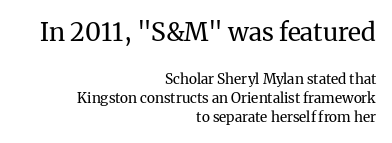
These lines are set flush right with a ragged left edge. The weight tops out at a normal text grade. The foot of each line stays bare and open. Successive baselines arrive at the customary interval. The initial chunk of copy outweighs the following chunk in type size. Vertical strokes here are truly vertical.
